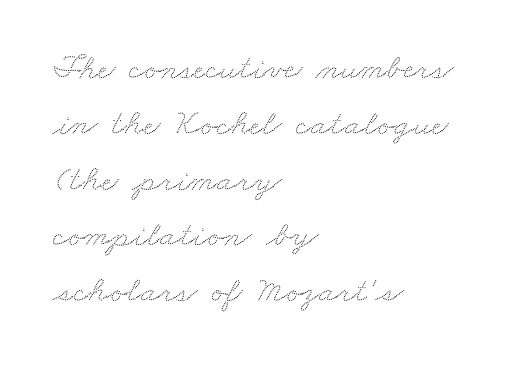
{"width": "wide", "stroke_contrast": "low", "x_height": "small", "monospaced": "no", "underline": "no", "align": "left", "line_spacing": "normal", "line_spacing_ratio": 1.55, "letter_spacing": "normal", "letter_spacing_em": 0.0, "glyph_px": 36}
